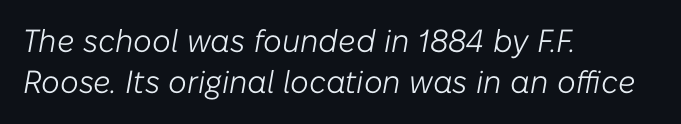
The passage shown is typed in a proportional face where columns would drift. You could call the tracking neutral — neither tight nor loose. The axis of the letterforms is tilted away from vertical. Leading matches the norm, producing a regular column.
